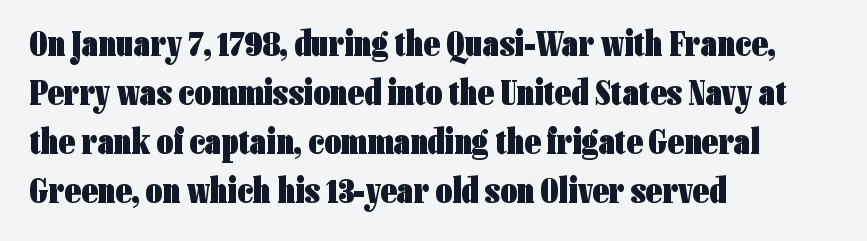
Q: Is the text bold? A: Yes.
Q: Is the text italic (slanted)? A: No, it is upright.
Q: Is the typeface a serif or a sans-serif typeface? A: Sans-serif.
Q: Is the text underlined? A: No.
Q: How is the paragraph aligned? A: Left-aligned.
Q: Is the spacing between letters normal or unusually wide? A: Normal.
Q: Is the spacing between lines tight, normal or loose? A: Normal.
Q: Width (condensed, normal, or wide)? A: Condensed.
Q: Stroke contrast? A: Low.
Q: x-height? A: Medium.
Q: Monospaced? A: No.
